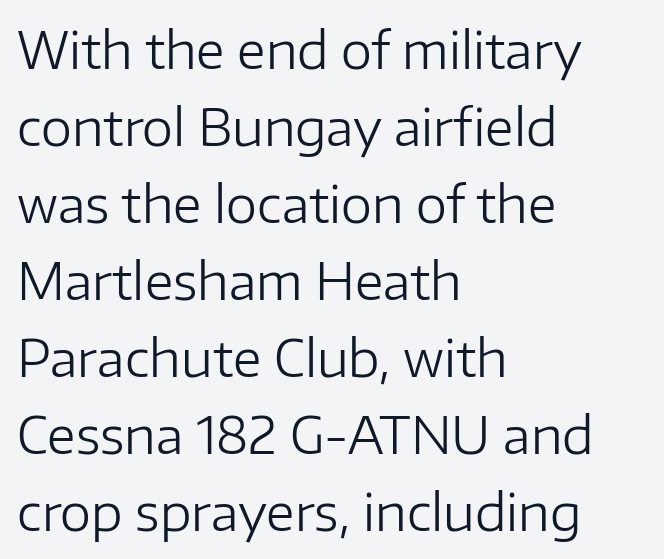
{"serif": "no", "italic": "no", "bold": "no", "weight": "regular", "width": "normal", "stroke_contrast": "low", "x_height": "medium", "monospaced": "no", "underline": "no", "align": "left", "line_spacing": "normal", "line_spacing_ratio": 1.54, "letter_spacing": "normal", "letter_spacing_em": 0.0, "glyph_px": 50}
